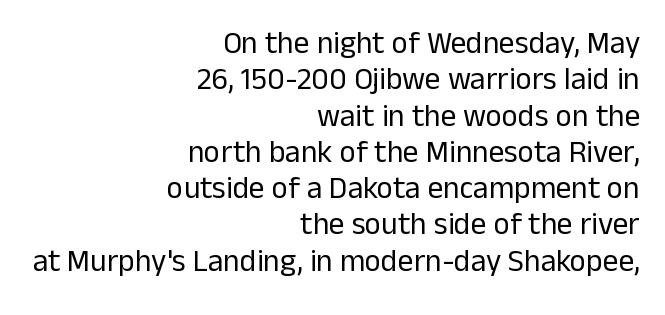
{"serif": "no", "italic": "no", "bold": "no", "weight": "regular", "width": "normal", "stroke_contrast": "low", "x_height": "medium", "monospaced": "no", "underline": "no", "align": "right", "line_spacing_ratio": 1.17, "letter_spacing": "normal", "letter_spacing_em": 0.0, "glyph_px": 31}
